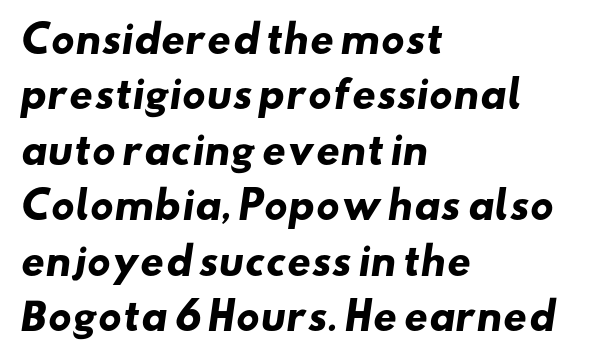
The paragraph has a hard left edge and a soft right edge. Whoever set this chose a conventional vertical rhythm. The letters carry no serifs — their stems end cleanly without finishing strokes. This rendering leaves character spacing at its baseline value. The face used here is proportionally spaced, like ordinary book or web type.
